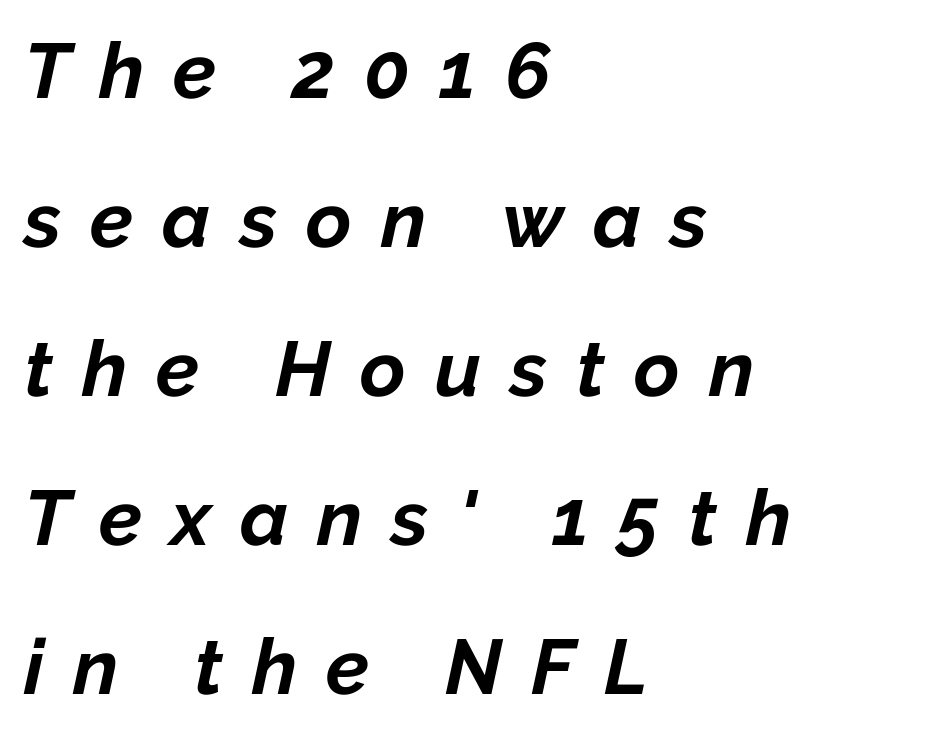
The image shows 78 px bold type, italic (leaning right); set left-aligned, loose line spacing (1.91x), unusually wide letter spacing (+0.37 em), not underlined; low stroke contrast and a medium x-height.
